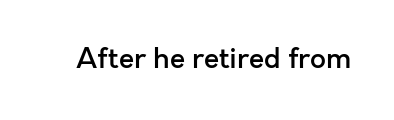
The image shows 28 px semibold sans-serif type, upright; set normal letter spacing, not underlined; a medium x-height.
